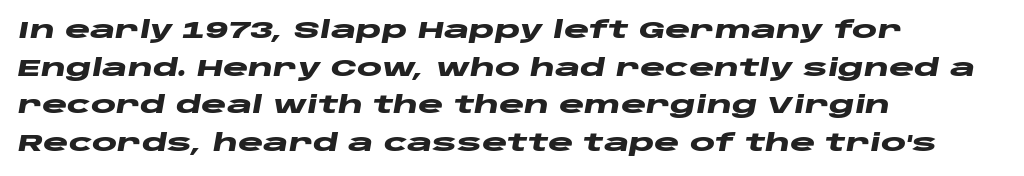
Q: Is the text bold? A: Yes.
Q: Is the text italic (slanted)? A: Yes, it leans right by about 10 degrees.
Q: Is the text underlined? A: No.
Q: How is the paragraph aligned? A: Left-aligned.
Q: Is the spacing between letters normal or unusually wide? A: Normal.
Q: Is the spacing between lines tight, normal or loose? A: Normal.
